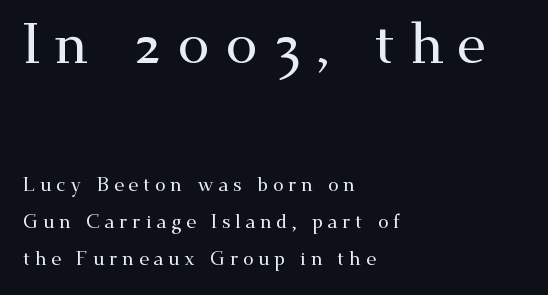
The passage shown is not underscored anywhere. These lines stack with their left ends in a neat column. The leading is generous, giving the passage an open texture. This is roman type, the default non-slanted kind.
